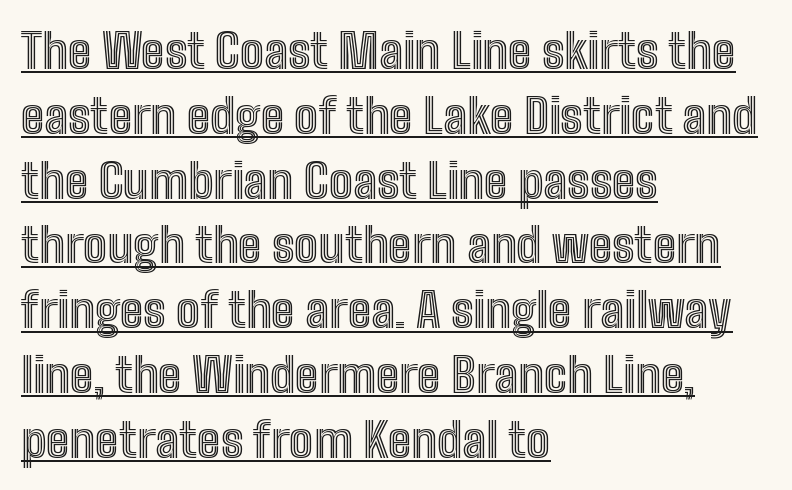
The image shows 48 px condensed type, upright; set left-aligned, normal line spacing (1.35x), normal letter spacing, underlined; a medium x-height.
